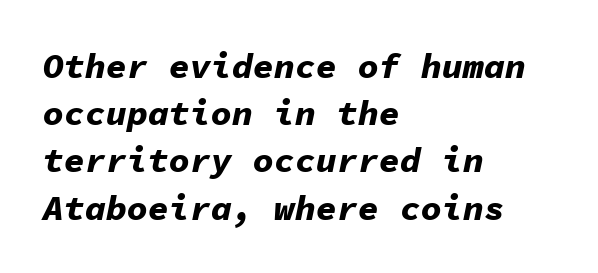
Successive baselines arrive at the customary interval. How are the letters spaced? Ordinarily, with no added tracking. Leftover space on each line is placed entirely after the last word. The strip under each line holds only bare page. Is the type slanted? Yes — the strokes lean at a clear angle.
